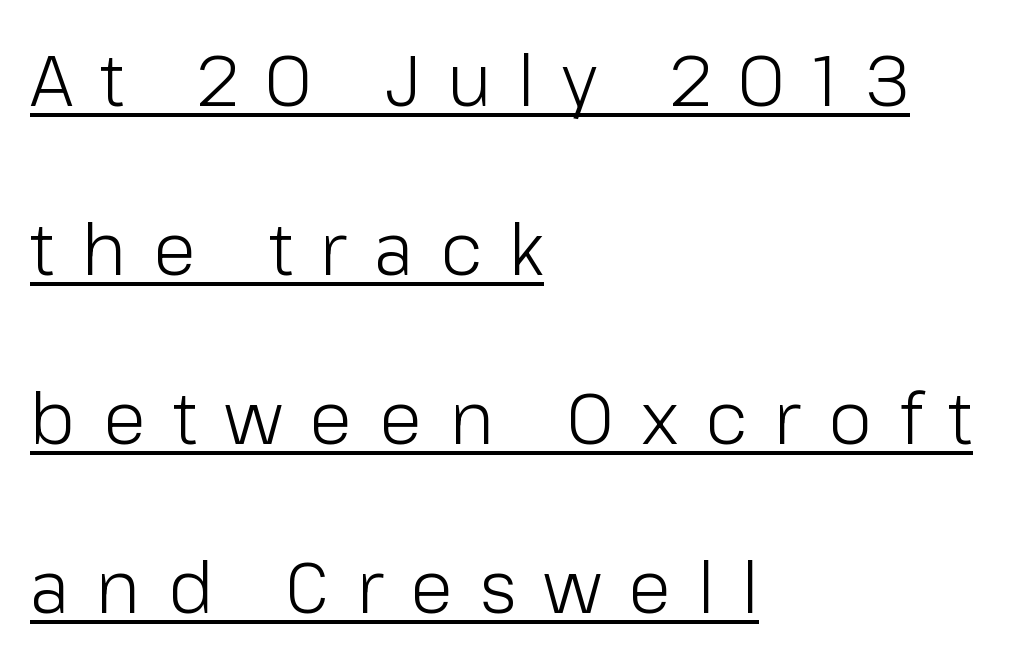
Do the characters align in a grid? No, the font is proportional. The specimen reads as upright at a glance. Serifs: no, the terminals of the letterforms are clean. Counters stay open thanks to moderate or lighter strokes. Compared with undecorated copy, this sample adds a rule below the words. Here the glyphs are tracked loosely, breaking word shapes into spaced letters.
